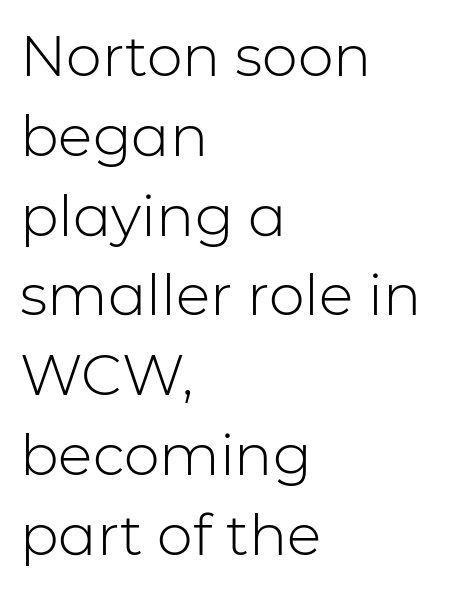
{"serif": "no", "italic": "no", "bold": "no", "weight": "light", "width": "normal", "stroke_contrast": "low", "x_height": "medium", "monospaced": "no", "underline": "no", "align": "left", "line_spacing": "normal", "line_spacing_ratio": 1.4, "letter_spacing": "normal", "letter_spacing_em": 0.0, "glyph_px": 57}
